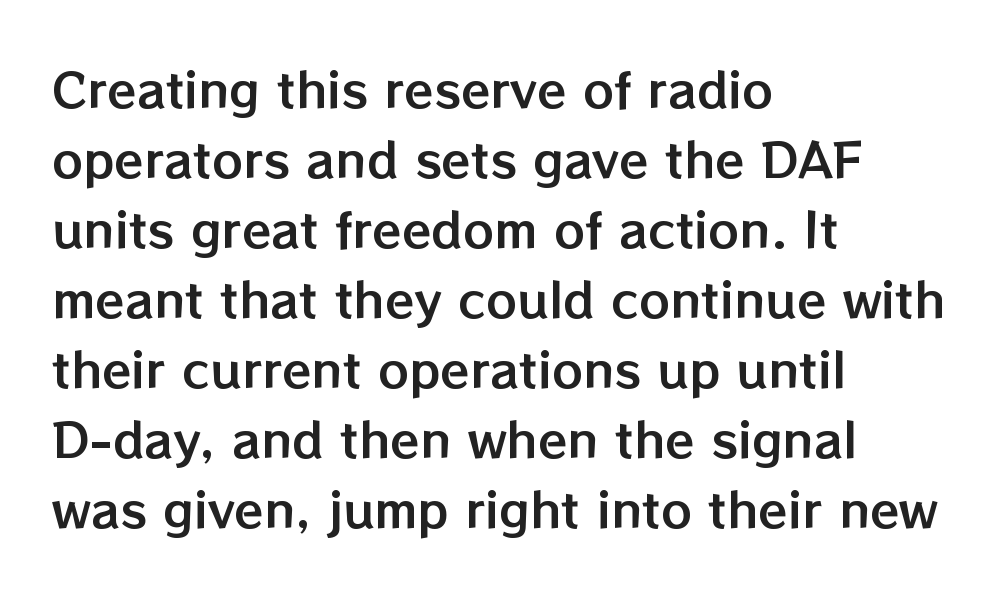
The image shows 48 px text type, upright; set left-aligned, normal line spacing (1.46x), normal letter spacing, not underlined; low stroke contrast and a medium x-height.
